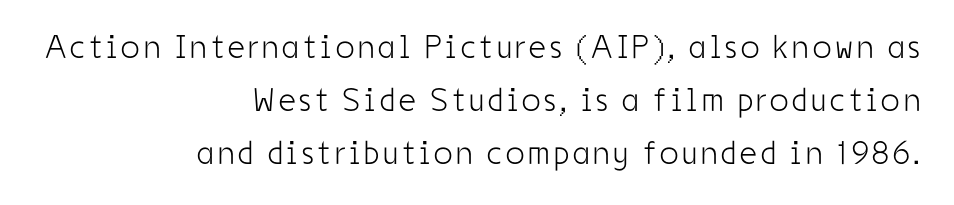
The image shows 33 px light, condensed sans-serif type, upright; set right-aligned, normal line spacing (1.6x), not underlined; low stroke contrast and a medium x-height.
